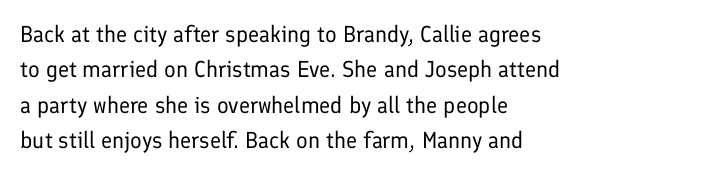
The face looks like a standard text weight, possibly lighter. Vertical strokes here are truly vertical. These lines keep a tight, regular rhythm from letter to letter. Leading matches the norm, producing a regular column. Left-aligned paragraph, ragged on the right. The space directly below the letters is spotless.
